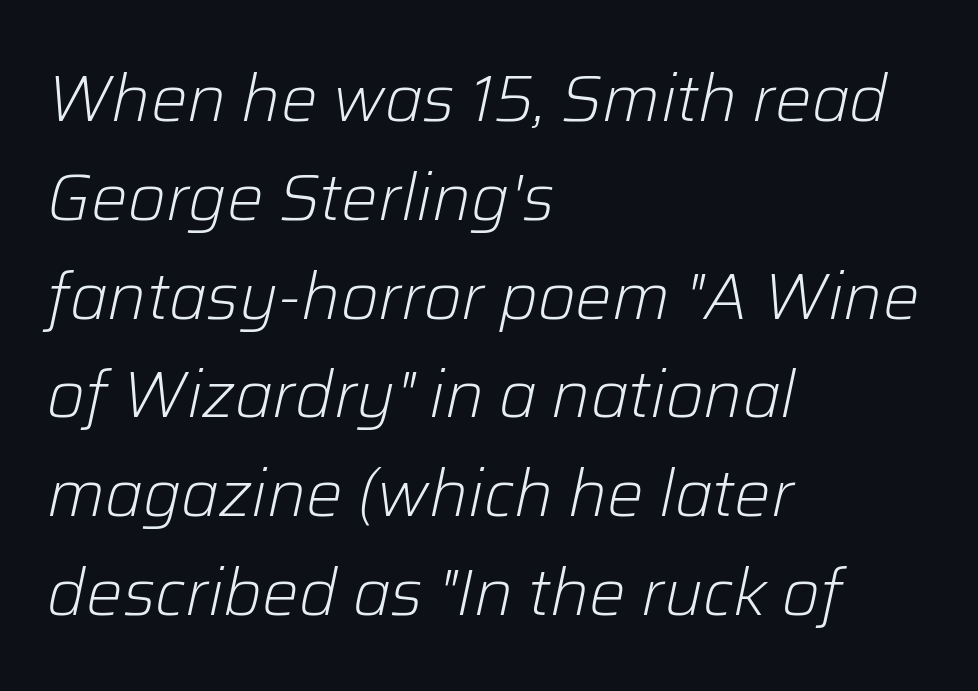
Q: Is the text bold? A: No.
Q: Is the text italic (slanted)? A: Yes, it leans right by about 12 degrees.
Q: Is the text underlined? A: No.
Q: How is the paragraph aligned? A: Left-aligned.
Q: Is the spacing between letters normal or unusually wide? A: Normal.
Q: Is the spacing between lines tight, normal or loose? A: Normal.
Q: Width (condensed, normal, or wide)? A: Normal.
Q: Stroke contrast? A: Low.
Q: x-height? A: Medium.
Q: Monospaced? A: No.
